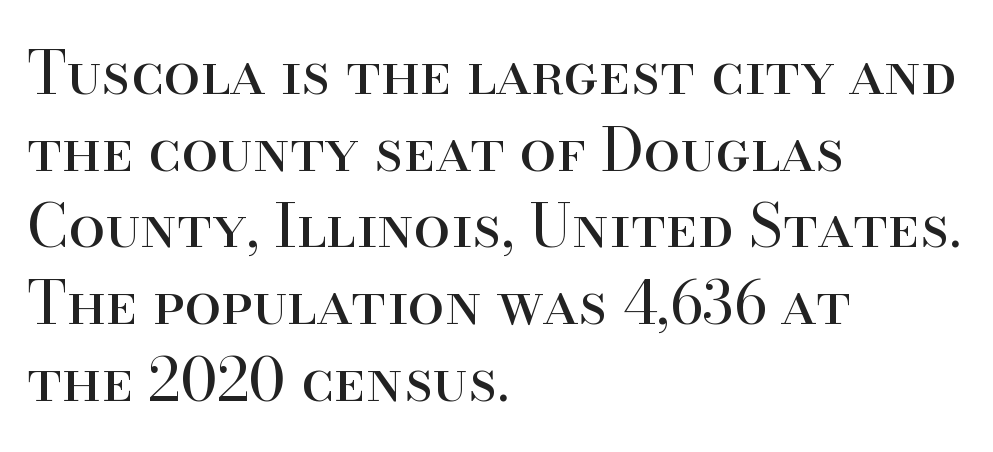
{"serif": "yes", "italic": "no", "bold": "no", "weight": "regular", "width": "normal", "stroke_contrast": "high", "x_height": "small", "monospaced": "no", "underline": "no", "align": "left", "line_spacing": "normal", "line_spacing_ratio": 1.3, "letter_spacing": "normal", "letter_spacing_em": 0.0, "glyph_px": 59}
